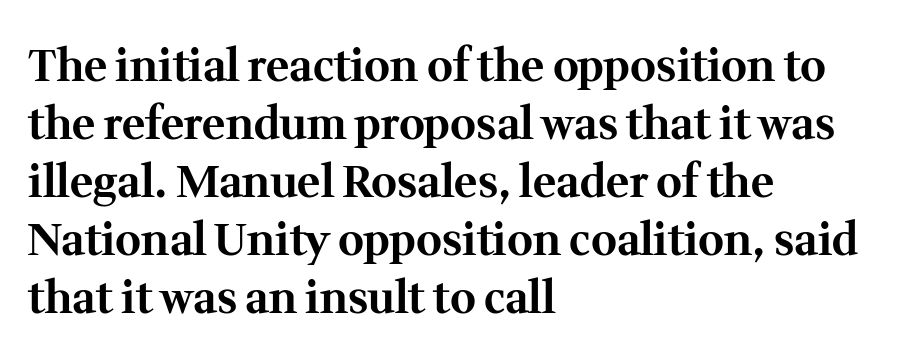
The image shows 44 px bold serif type, upright; set left-aligned, normal line spacing (1.32x), normal letter spacing, not underlined; medium stroke contrast and a medium x-height.
